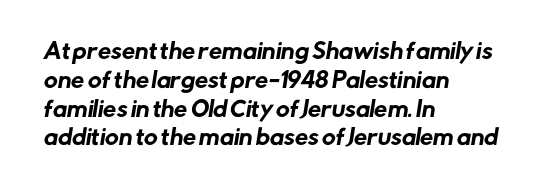
Q: Is the text underlined? A: No.
Q: How is the paragraph aligned? A: Left-aligned.
Q: Is the spacing between letters normal or unusually wide? A: Normal.
Q: Is the spacing between lines tight, normal or loose? A: Normal.
